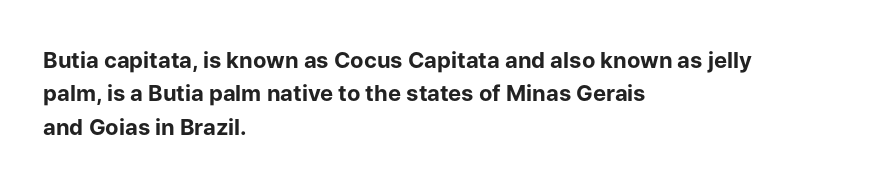
{"italic": "no", "bold": "yes", "underline": "no", "align": "left", "line_spacing": "normal", "line_spacing_ratio": 1.52, "letter_spacing": "normal", "letter_spacing_em": 0.0, "glyph_px": 22}
